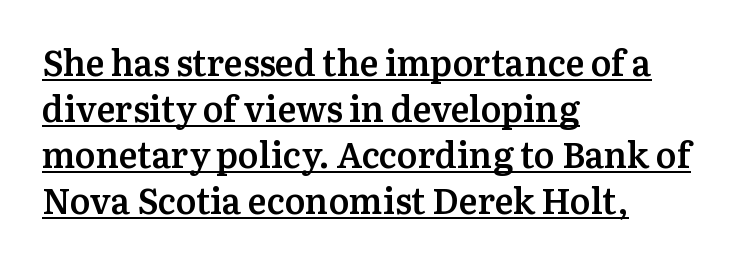
{"serif": "yes", "italic": "no", "bold": "semi", "weight": "semibold", "width": "normal", "stroke_contrast": "medium", "x_height": "medium", "monospaced": "no", "underline": "yes", "align": "left", "line_spacing": "normal", "line_spacing_ratio": 1.31, "letter_spacing": "normal", "letter_spacing_em": 0.0, "glyph_px": 35}
